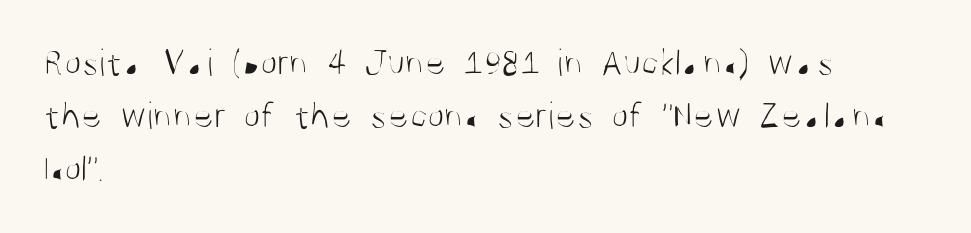
{"serif": "no", "italic": "no", "bold": "no", "weight": "light", "width": "condensed", "stroke_contrast": "medium", "x_height": "large", "monospaced": "no", "underline": "no", "align": "left", "line_spacing": "normal", "line_spacing_ratio": 1.36, "letter_spacing": "normal", "letter_spacing_em": 0.0, "glyph_px": 39}
